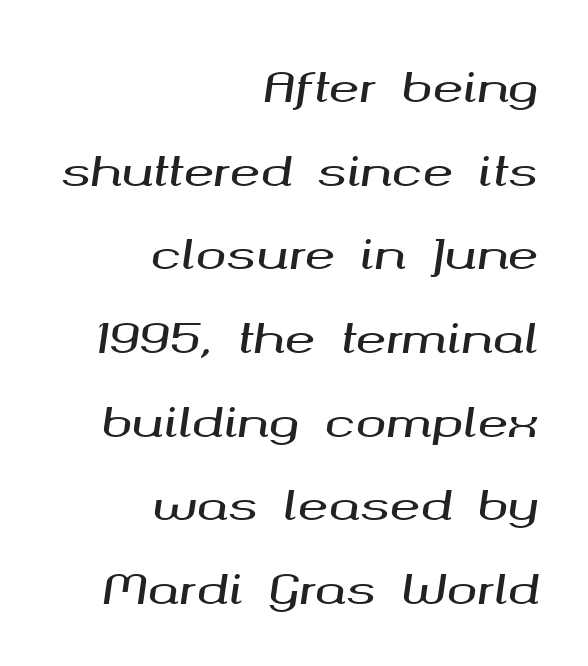
Bare-footed words on every line. The ragged edge is on the left, which tells us the setting is flush right. Successive baselines arrive slowly, with a big drop between each. Each letter keeps its own natural width here, so spacing adapts to shape. Is the type slanted? Yes — the strokes lean at a clear angle.
